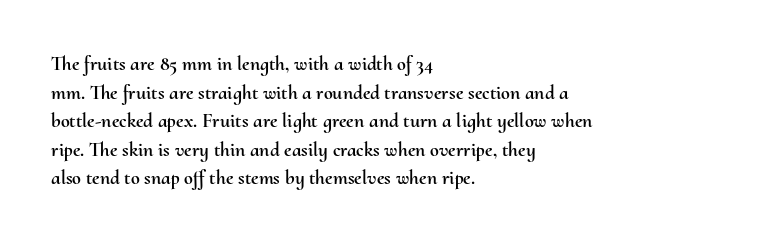
Q: Is the text italic (slanted)? A: No, it is upright.
Q: Is the text underlined? A: No.
Q: How is the paragraph aligned? A: Left-aligned.
Q: Is the spacing between letters normal or unusually wide? A: Normal.
Q: Is the spacing between lines tight, normal or loose? A: Normal.
